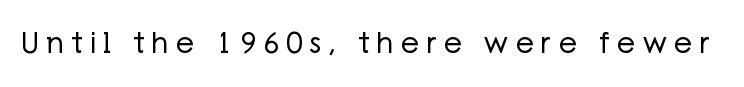
The weight would be labelled regular, book, light, or lighter still. The passage shown is typed in a proportional face where columns would drift. In terms of letterspacing, this is a distinctly airy, spread setting. Type style note: lacks serifs. These lines were composed using upright roman letters.
